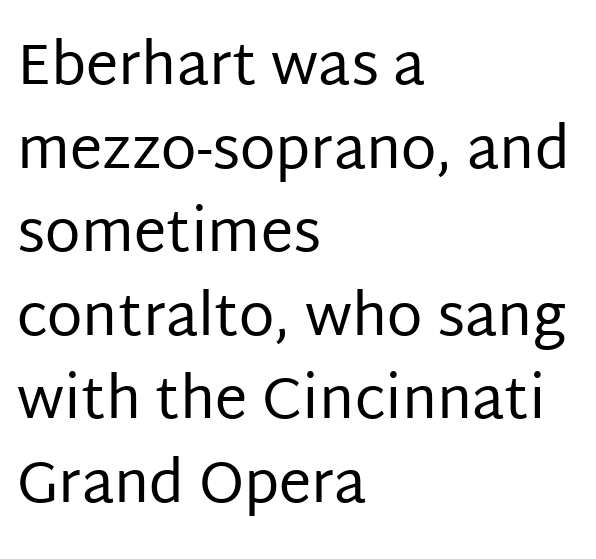
{"serif": "no", "italic": "no", "bold": "no", "weight": "regular", "width": "normal", "stroke_contrast": "low", "x_height": "large", "monospaced": "no", "underline": "no", "align": "left", "line_spacing": "normal", "line_spacing_ratio": 1.44, "letter_spacing": "normal", "letter_spacing_em": 0.0, "glyph_px": 58}
